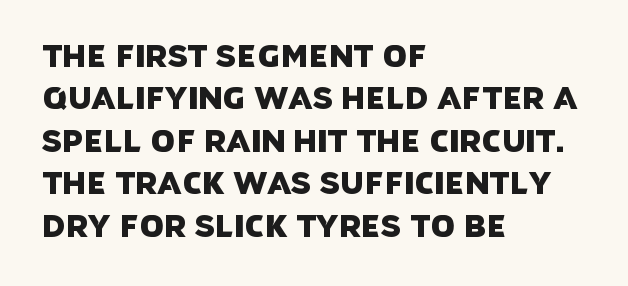
{"serif": "no", "width": "normal", "stroke_contrast": "low", "x_height": "large", "monospaced": "no", "underline": "no", "align": "left", "line_spacing": "normal", "line_spacing_ratio": 1.37, "letter_spacing": "normal", "letter_spacing_em": 0.0, "glyph_px": 31}
